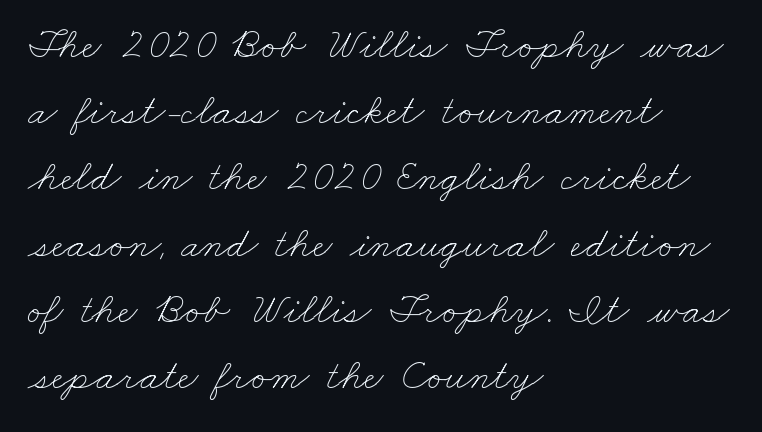
Q: Is the text bold? A: No.
Q: Is the text underlined? A: No.
Q: How is the paragraph aligned? A: Left-aligned.
Q: Is the spacing between letters normal or unusually wide? A: Normal.
Q: Is the spacing between lines tight, normal or loose? A: Normal.
Q: Width (condensed, normal, or wide)? A: Wide.
Q: Stroke contrast? A: Low.
Q: x-height? A: Small.
Q: Monospaced? A: No.
